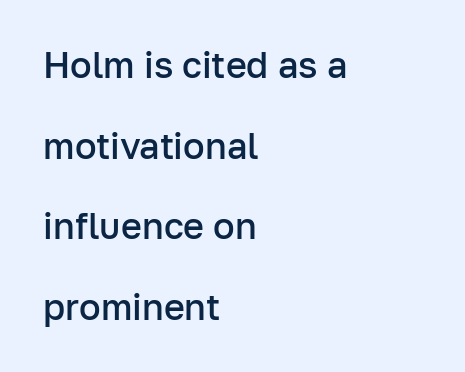
{"serif": "no", "italic": "no", "bold": "semi", "weight": "semibold", "width": "normal", "stroke_contrast": "low", "x_height": "medium", "monospaced": "no", "underline": "no", "align": "left", "line_spacing": "loose", "line_spacing_ratio": 2.24, "letter_spacing": "normal", "letter_spacing_em": 0.0, "glyph_px": 36}
